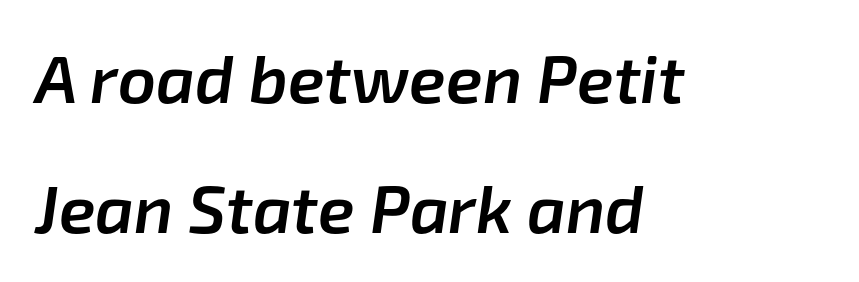
Q: Is the text bold? A: Semi-bold.
Q: Is the text italic (slanted)? A: Yes, it leans right by about 8 degrees.
Q: Is the text underlined? A: No.
Q: How is the paragraph aligned? A: Left-aligned.
Q: Is the spacing between letters normal or unusually wide? A: Normal.
Q: Is the spacing between lines tight, normal or loose? A: Loose.
Q: Width (condensed, normal, or wide)? A: Normal.
Q: Stroke contrast? A: Low.
Q: x-height? A: Medium.
Q: Monospaced? A: No.
